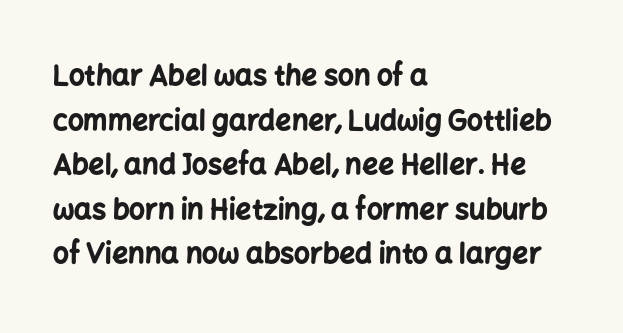
{"serif": "no", "italic": "no", "bold": "yes", "weight": "bold", "width": "normal", "stroke_contrast": "low", "x_height": "medium", "monospaced": "no", "underline": "no", "align": "left", "line_spacing": "normal", "line_spacing_ratio": 1.59, "letter_spacing": "normal", "letter_spacing_em": 0.0, "glyph_px": 28}
